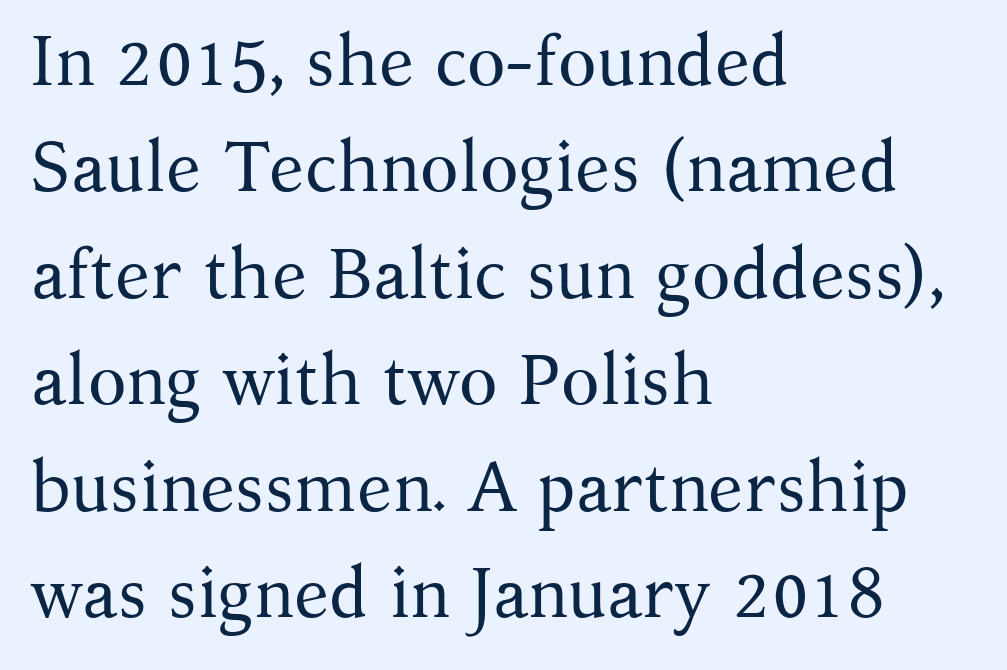
Q: Is the text bold? A: No.
Q: Is the text italic (slanted)? A: No, it is upright.
Q: Is the typeface a serif or a sans-serif typeface? A: Serif.
Q: Is the text underlined? A: No.
Q: How is the paragraph aligned? A: Left-aligned.
Q: Is the spacing between letters normal or unusually wide? A: Normal.
Q: Is the spacing between lines tight, normal or loose? A: Normal.
Q: Width (condensed, normal, or wide)? A: Normal.
Q: Stroke contrast? A: Medium.
Q: x-height? A: Medium.
Q: Monospaced? A: No.
